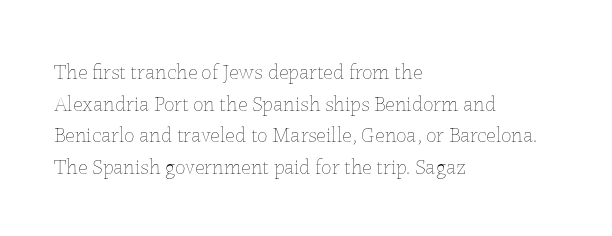
The image shows 21 px text type, upright; set left-aligned, normal line spacing (1.51x), normal letter spacing, not underlined.
